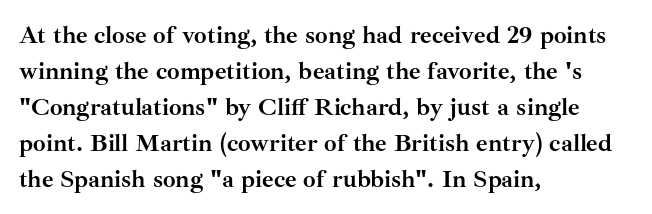
Q: Is the text bold? A: Yes.
Q: Is the text italic (slanted)? A: No, it is upright.
Q: Is the text underlined? A: No.
Q: How is the paragraph aligned? A: Left-aligned.
Q: Is the spacing between letters normal or unusually wide? A: Normal.
Q: Is the spacing between lines tight, normal or loose? A: Normal.
